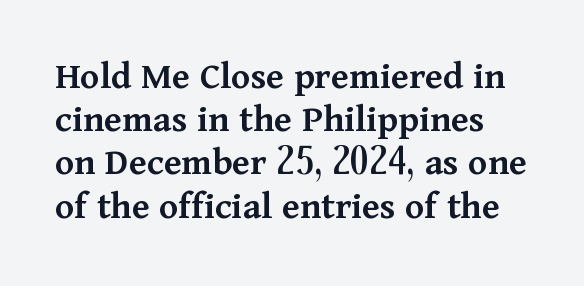
{"serif": "yes", "italic": "no", "bold": "semi", "weight": "semibold", "width": "normal", "stroke_contrast": "medium", "x_height": "medium", "monospaced": "no", "underline": "no", "line_spacing": "tight", "line_spacing_ratio": 1.08, "letter_spacing": "normal", "letter_spacing_em": 0.0, "glyph_px": 40}
